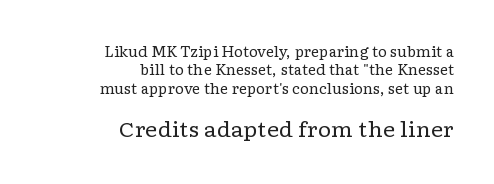
Letters have the restrained weight of plain body copy at most. A bare baseline throughout the passage. Horizontal bands of white between lines are of average thickness. Designer's note — italics off, roman on. The emphasis by scale lands on block number two, below.
